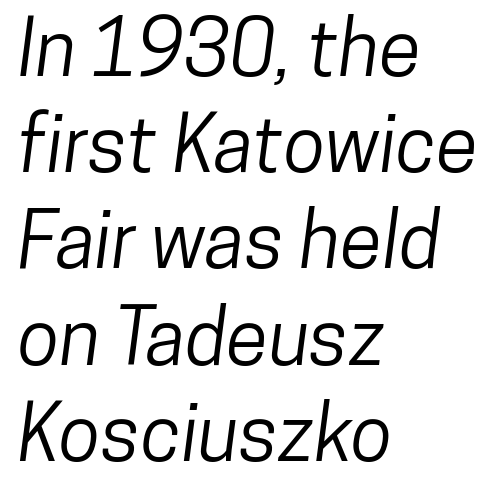
The image shows 77 px condensed sans-serif type; set left-aligned, normal line spacing (1.25x), normal letter spacing, not underlined; low stroke contrast and a medium x-height.
